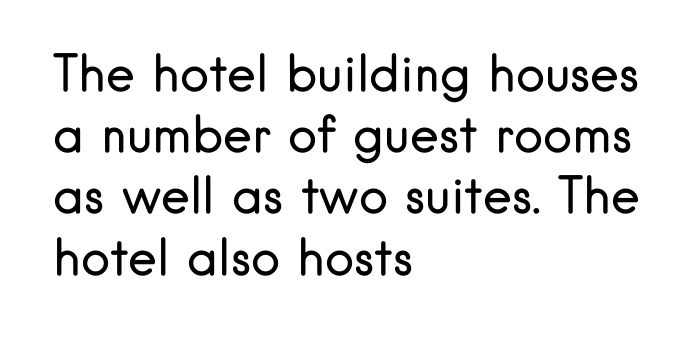
{"serif": "no", "italic": "no", "bold": "no", "weight": "regular", "width": "normal", "stroke_contrast": "low", "x_height": "small", "monospaced": "no", "underline": "no", "align": "left", "line_spacing": "normal", "line_spacing_ratio": 1.25, "letter_spacing": "normal", "letter_spacing_em": 0.0, "glyph_px": 49}
